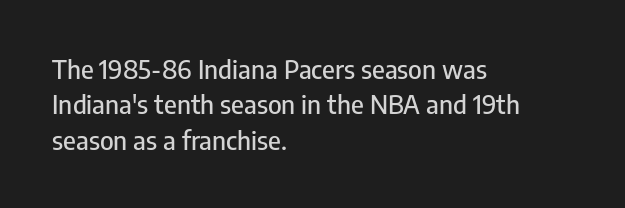
The image shows 26 px text type, upright; set left-aligned, normal line spacing (1.36x), normal letter spacing, not underlined.
